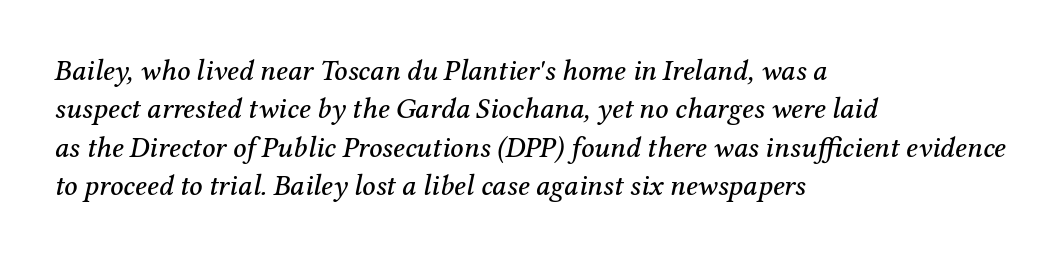
{"serif": "yes", "italic": "yes", "lean": "right", "slant_degrees": 12, "width": "normal", "stroke_contrast": "medium", "x_height": "medium", "monospaced": "no", "underline": "no", "align": "left", "line_spacing": "normal", "line_spacing_ratio": 1.32, "letter_spacing": "normal", "letter_spacing_em": 0.0, "glyph_px": 29}
